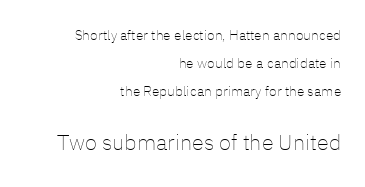
The image shows 22 px text type, upright; set right-aligned, loose line spacing (1.99x), normal letter spacing, not underlined; the second (bottom) block is 1.57x larger.
